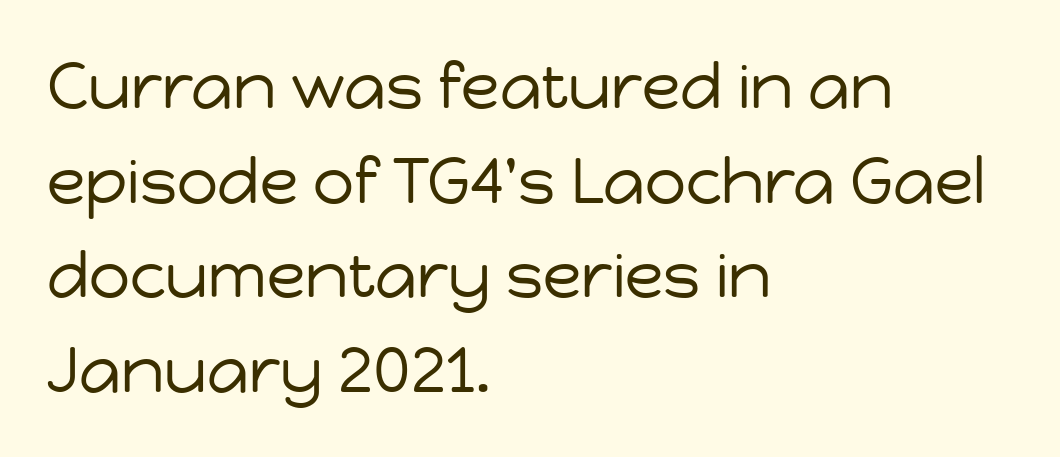
The characters are drawn with everyday or finer stroke widths. The axis of the letterforms is exactly vertical. The zone under the glyphs is completely vacant. A sans-serif font was chosen for this passage.
